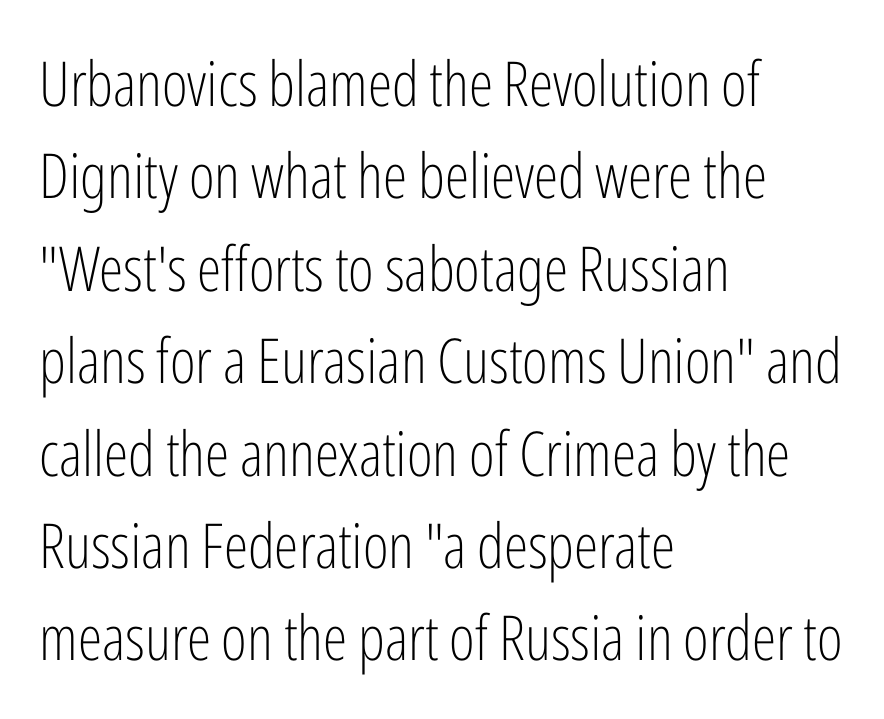
Do the letters lean? They stand straight. The text was rendered using a sans face with plain stroke endings. The letters advance in unequal steps, a hallmark of proportional type. A classic flush-left, rag-right setting is used for this passage. The characters are drawn with everyday or finer stroke widths.
